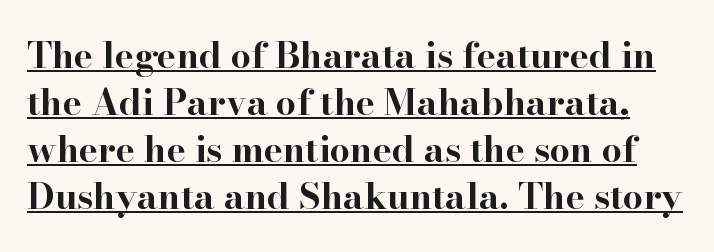
The image shows 36 px bold, wide serif type, upright; set normal line spacing (1.31x), normal letter spacing, underlined; high stroke contrast and a small x-height.
